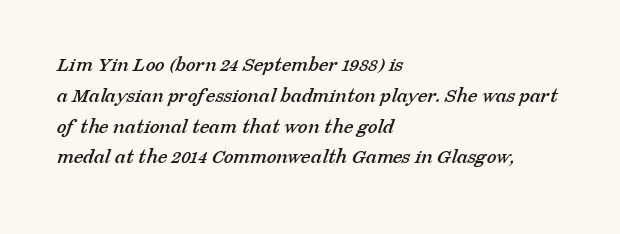
Letters rest on an invisible, unmarked baseline. How would I describe the line gaps? Plain and ordinary. Each word holds together tightly as a unit, with standard inter-letter gaps. These lines stack with their left ends in a neat column.
